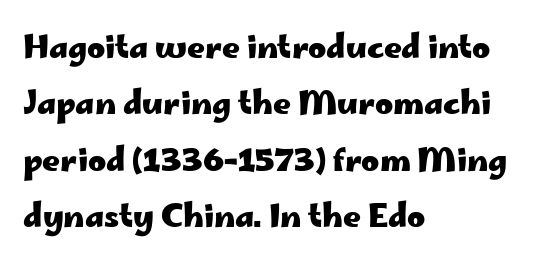
Q: Is the text bold? A: Yes.
Q: Is the text italic (slanted)? A: No, it is upright.
Q: Is the typeface a serif or a sans-serif typeface? A: Sans-serif.
Q: Is the text underlined? A: No.
Q: How is the paragraph aligned? A: Left-aligned.
Q: Is the spacing between letters normal or unusually wide? A: Normal.
Q: Width (condensed, normal, or wide)? A: Wide.
Q: Stroke contrast? A: Low.
Q: x-height? A: Small.
Q: Monospaced? A: No.
